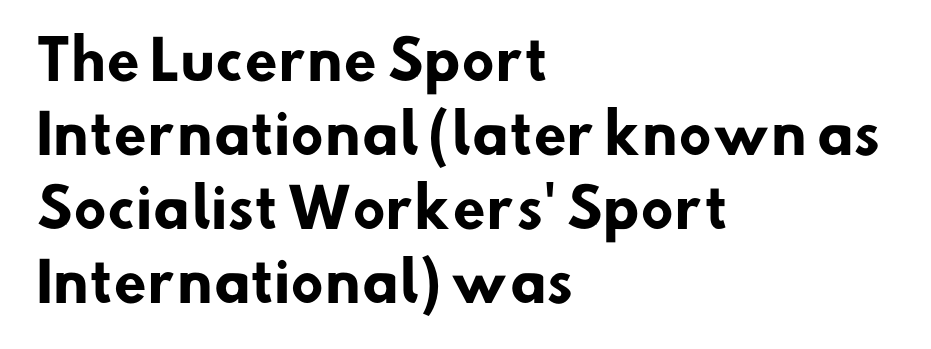
{"serif": "no", "bold": "yes", "weight": "heavy", "width": "normal", "stroke_contrast": "low", "x_height": "small", "monospaced": "no", "underline": "no", "align": "left", "line_spacing": "normal", "line_spacing_ratio": 1.37, "letter_spacing": "normal", "letter_spacing_em": 0.0, "glyph_px": 54}
